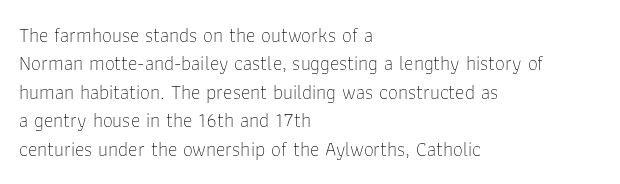
The image shows 20 px text type, upright; set left-aligned, normal line spacing (1.42x), normal letter spacing, not underlined.
